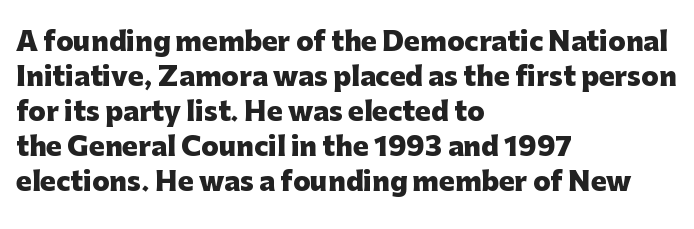
Q: Is the text bold? A: Yes.
Q: Is the text italic (slanted)? A: No, it is upright.
Q: Is the text underlined? A: No.
Q: How is the paragraph aligned? A: Left-aligned.
Q: Is the spacing between letters normal or unusually wide? A: Normal.
Q: Is the spacing between lines tight, normal or loose? A: Normal.
